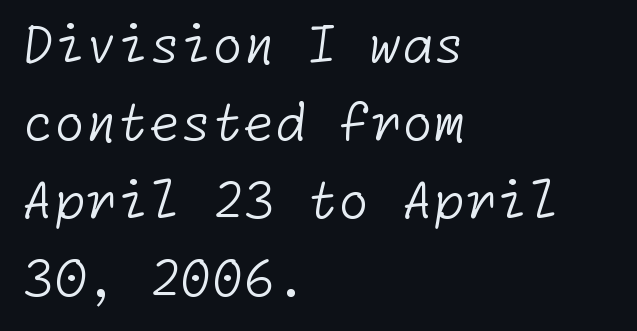
This rendering leaves character spacing at its baseline value. A typesetter would label this face a sans. The font is comparable to plain body text, perhaps lighter. In terms of leading, this rendering sits right in the middle. Letters rest on an invisible, unmarked baseline.
